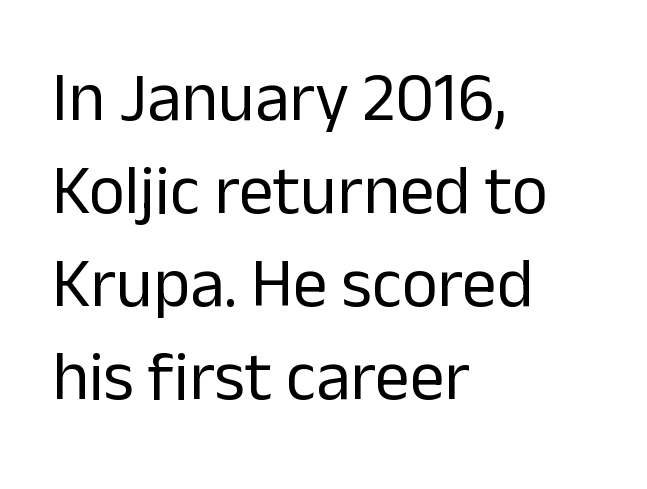
{"serif": "no", "italic": "no", "bold": "no", "weight": "regular", "width": "normal", "stroke_contrast": "low", "x_height": "medium", "monospaced": "no", "underline": "no", "align": "left", "line_spacing": "normal", "line_spacing_ratio": 1.35, "letter_spacing": "normal", "letter_spacing_em": 0.0, "glyph_px": 69}
